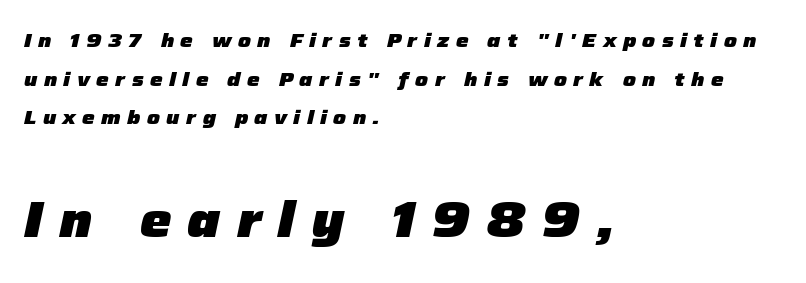
{"italic": "yes", "lean": "right", "slant_degrees": 12, "bold": "yes", "weight": "heavy", "width": "normal", "stroke_contrast": "low", "x_height": "medium", "monospaced": "no", "underline": "no", "align": "left", "line_spacing": "loose", "line_spacing_ratio": 1.93, "letter_spacing": "wide", "letter_spacing_em": 0.32, "larger_block": "second", "size_ratio": 2.5, "glyph_px": 50}
